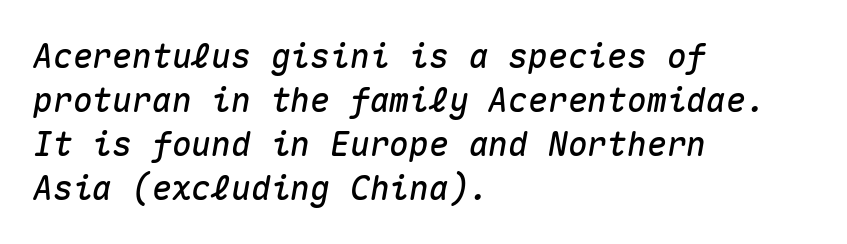
The image shows 33 px text type, italic (leaning right), monospaced; set left-aligned, normal line spacing (1.33x), normal letter spacing, not underlined; medium stroke contrast and a medium x-height.
